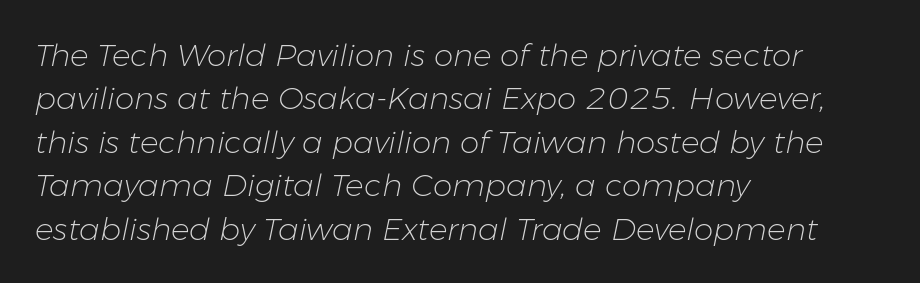
The image shows 31 px light type, italic (leaning right); set left-aligned, normal line spacing (1.4x), normal letter spacing, not underlined; low stroke contrast and a medium x-height.
